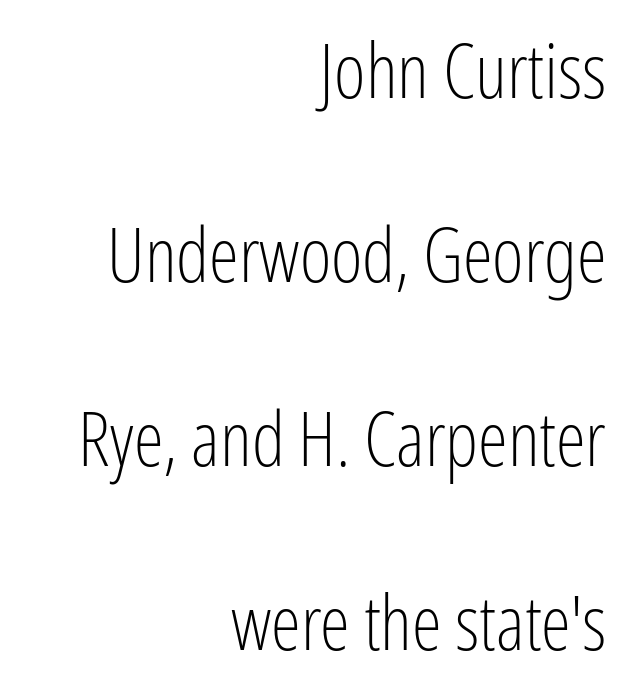
Alignment: flush right. Every character sits straight up, as roman type does. The passage shown is typed in a proportional face where columns would drift. Regarding serifs, this sample does without them.
